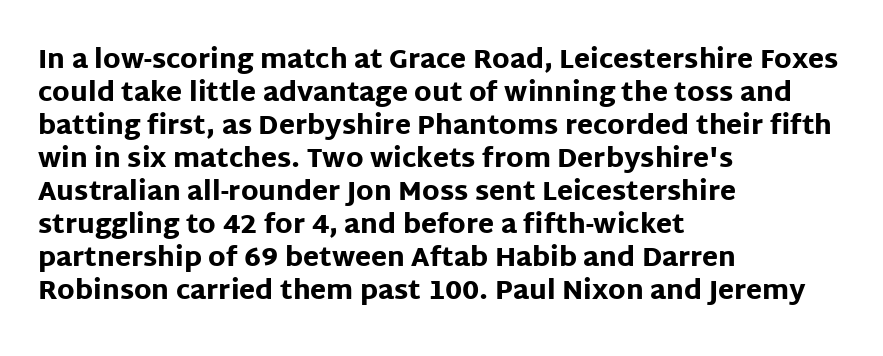
Q: Is the text bold? A: Yes.
Q: Is the text italic (slanted)? A: No, it is upright.
Q: Is the text underlined? A: No.
Q: How is the paragraph aligned? A: Left-aligned.
Q: Is the spacing between letters normal or unusually wide? A: Normal.
Q: Is the spacing between lines tight, normal or loose? A: Normal.
